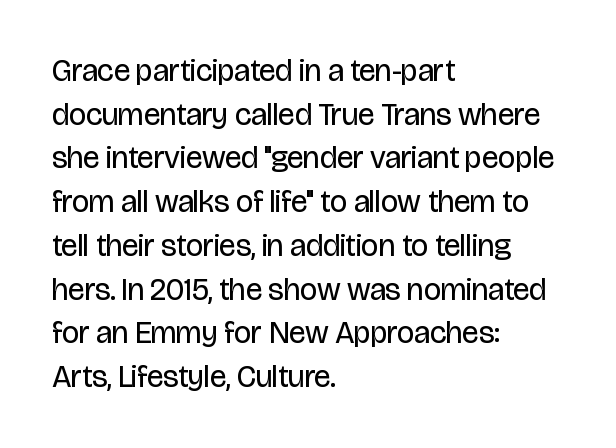
The image shows 31 px regular-weight, condensed sans-serif type, upright; set left-aligned, normal line spacing (1.41x), normal letter spacing, not underlined; low stroke contrast and a large x-height.
